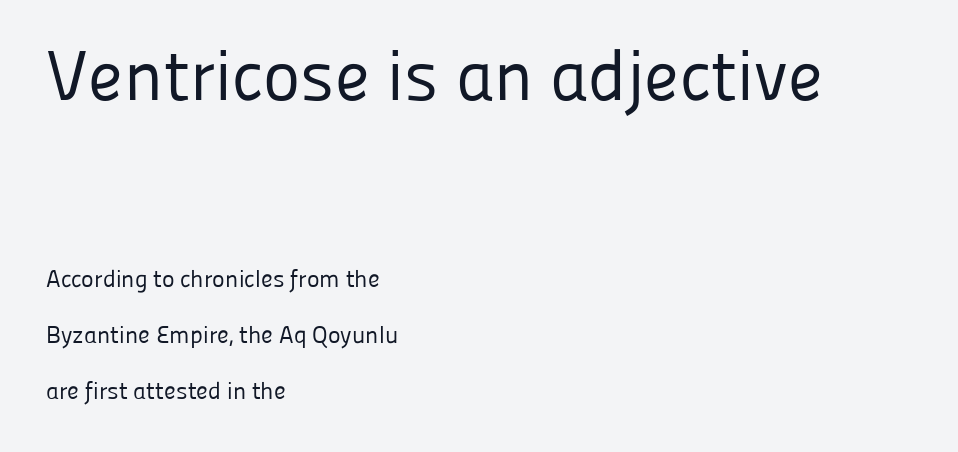
The specimen omits any rule beneath the text block's lines. Reading top to bottom, the characters get smaller at the block break. The letters stand straight up with perfectly vertical stems. Weight: regular or lighter. You could not count columns in this text — the font is proportionally spaced.
